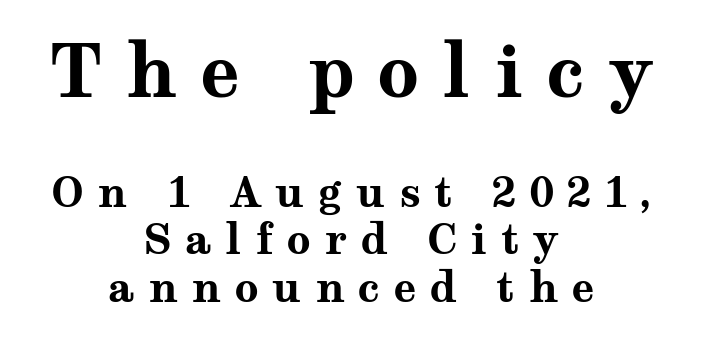
Q: Is the text bold? A: Yes.
Q: Is the text italic (slanted)? A: No, it is upright.
Q: Is the typeface a serif or a sans-serif typeface? A: Serif.
Q: Is the text underlined? A: No.
Q: How is the paragraph aligned? A: Centered.
Q: Is the spacing between letters normal or unusually wide? A: Unusually wide.
Q: Is the spacing between lines tight, normal or loose? A: Tight.
Q: Which block of text is set in a larger size, the first (top) or the second (bottom)? A: The first (top) one.
Q: Width (condensed, normal, or wide)? A: Wide.
Q: Stroke contrast? A: Medium.
Q: x-height? A: Medium.
Q: Monospaced? A: No.
